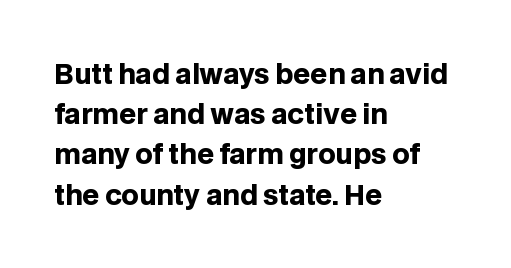
Q: Is the text bold? A: Yes.
Q: Is the text italic (slanted)? A: No, it is upright.
Q: Is the text underlined? A: No.
Q: How is the paragraph aligned? A: Left-aligned.
Q: Is the spacing between letters normal or unusually wide? A: Normal.
Q: Is the spacing between lines tight, normal or loose? A: Normal.
